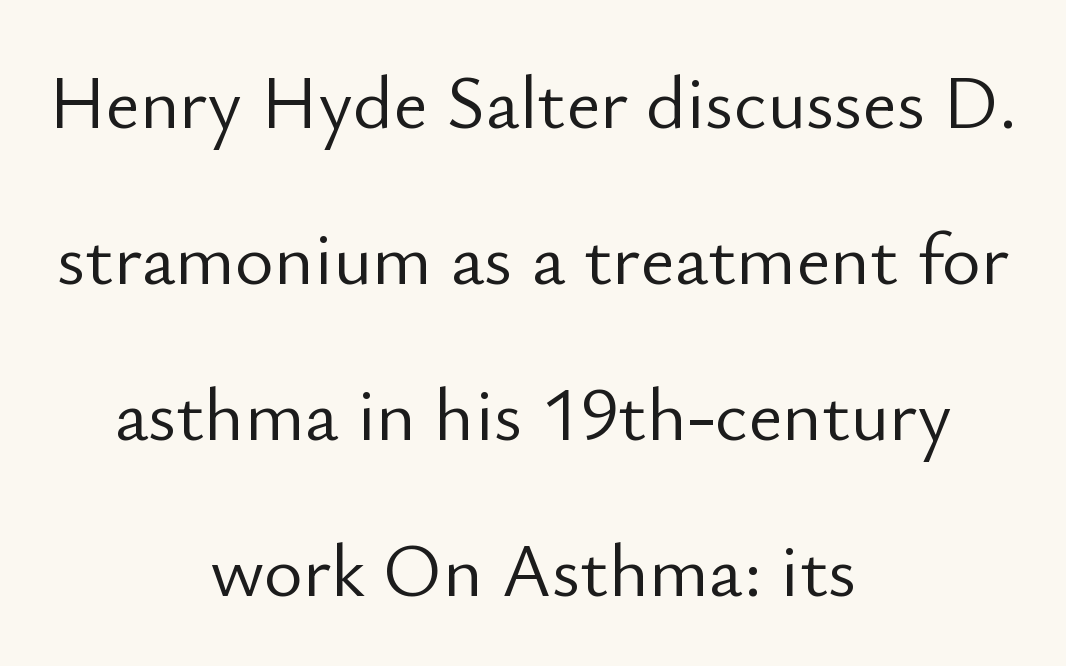
Glance below the letters and you will spot only blank space. The passage shown is not bold in any degree. Where is the straight margin? There isn't one; the lines are centered. Regarding leading, the lines here are spaced well apart. Do the characters align in a grid? No, the font is proportional.
